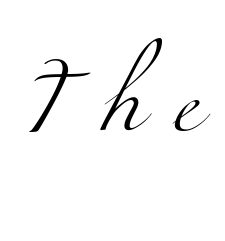
The image shows 64 px light, wide type; set unusually wide letter spacing (+0.48 em), not underlined; medium stroke contrast and a small x-height.
